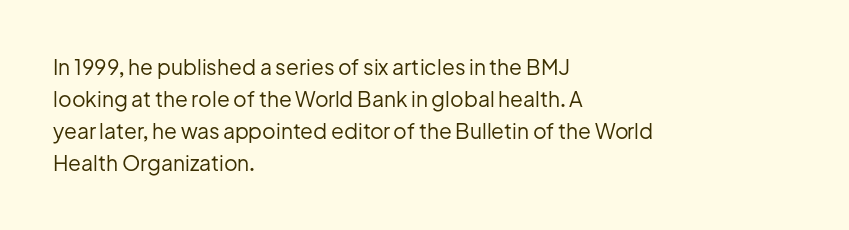
Is the block centered? No — it sits flush against the left margin. Honestly, the row spacing looks completely unremarkable. Check under the words: just untouched page. Ascenders rise straight up at ninety degrees. Nobody touched the tracking dial on this one.
